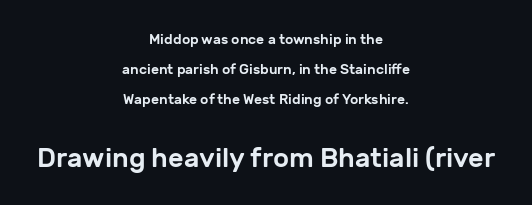
Q: Is the text italic (slanted)? A: No, it is upright.
Q: Is the text underlined? A: No.
Q: How is the paragraph aligned? A: Centered.
Q: Is the spacing between letters normal or unusually wide? A: Normal.
Q: Is the spacing between lines tight, normal or loose? A: Loose.
Q: Which block of text is set in a larger size, the first (top) or the second (bottom)? A: The second (bottom) one.
